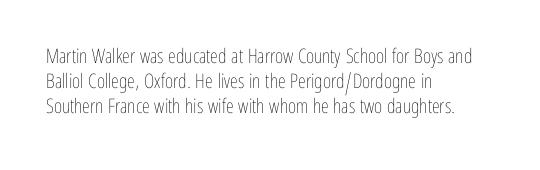
Q: Is the text bold? A: No.
Q: Is the text italic (slanted)? A: No, it is upright.
Q: Is the text underlined? A: No.
Q: How is the paragraph aligned? A: Left-aligned.
Q: Is the spacing between letters normal or unusually wide? A: Normal.
Q: Is the spacing between lines tight, normal or loose? A: Normal.
